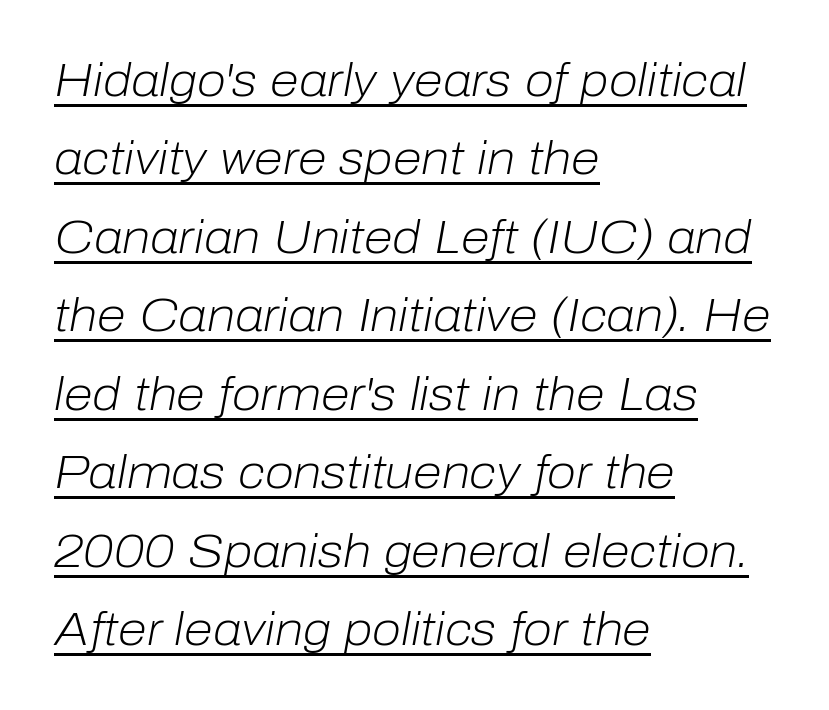
Q: Is the text bold? A: No.
Q: Is the text italic (slanted)? A: Yes, it leans right by about 10 degrees.
Q: Is the text underlined? A: Yes.
Q: How is the paragraph aligned? A: Left-aligned.
Q: Is the spacing between letters normal or unusually wide? A: Normal.
Q: Is the spacing between lines tight, normal or loose? A: Normal.
Q: Width (condensed, normal, or wide)? A: Normal.
Q: Stroke contrast? A: Low.
Q: x-height? A: Medium.
Q: Monospaced? A: No.
